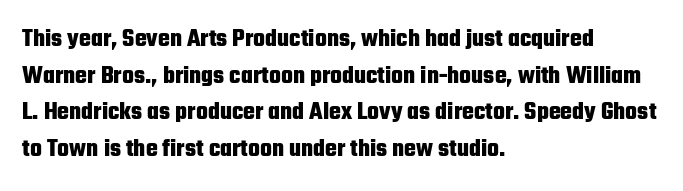
The image shows 25 px bold type, upright; set left-aligned, normal line spacing (1.47x), normal letter spacing, not underlined.
